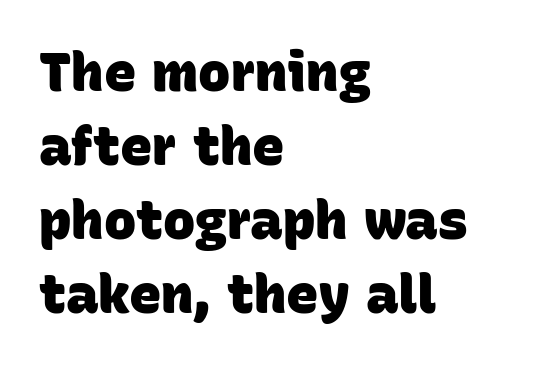
Q: Is the text bold? A: Yes.
Q: Is the typeface a serif or a sans-serif typeface? A: Sans-serif.
Q: Is the text underlined? A: No.
Q: How is the paragraph aligned? A: Left-aligned.
Q: Is the spacing between letters normal or unusually wide? A: Normal.
Q: Is the spacing between lines tight, normal or loose? A: Normal.
Q: Width (condensed, normal, or wide)? A: Normal.
Q: Stroke contrast? A: Low.
Q: x-height? A: Large.
Q: Monospaced? A: No.
